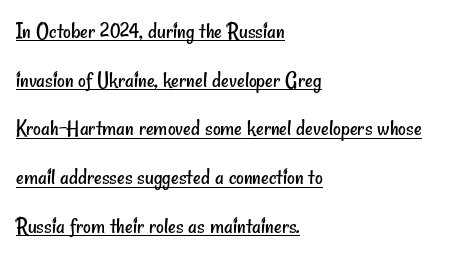
The image shows 24 px text type; set left-aligned, loose line spacing (2.03x), normal letter spacing, underlined.
